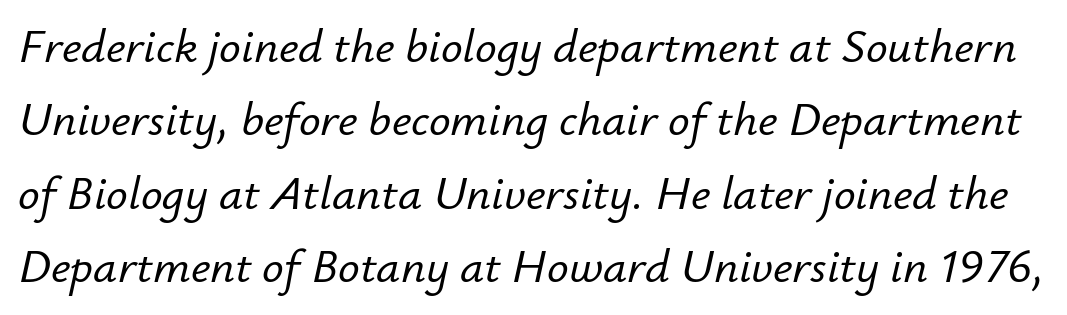
Note the varied advance widths — an 'i' is clearly narrower than an 'm'. The type is set solid horizontally, with unmodified tracking. The zone under the glyphs is completely vacant. The rendering uses a moderate line-height, typical for paragraphs.
